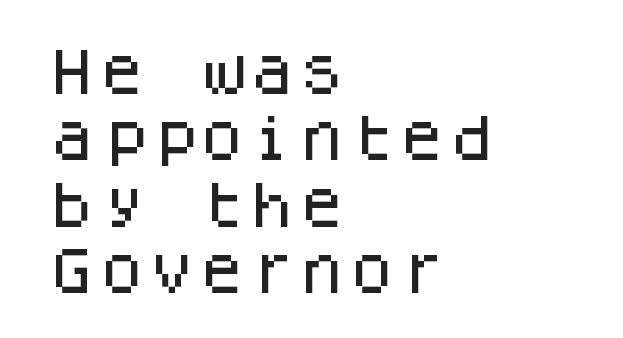
Q: Is the text italic (slanted)? A: No, it is upright.
Q: Is the typeface a serif or a sans-serif typeface? A: Sans-serif.
Q: Is the text underlined? A: No.
Q: How is the paragraph aligned? A: Left-aligned.
Q: Is the spacing between letters normal or unusually wide? A: Normal.
Q: Is the spacing between lines tight, normal or loose? A: Normal.
Q: Width (condensed, normal, or wide)? A: Normal.
Q: Stroke contrast? A: Low.
Q: x-height? A: Large.
Q: Monospaced? A: Yes.
